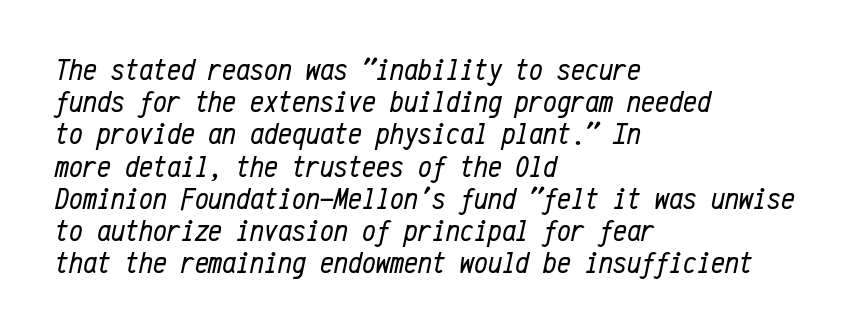
Words appear dense and cohesive because spacing is normal. Quick note: underline off. Rows of type sit shoulder to shoulder in the vertical direction. Notice how the passage keeps a crisp vertical edge on the left only. A typesetter would call this monospace, since all characters share one set width.
